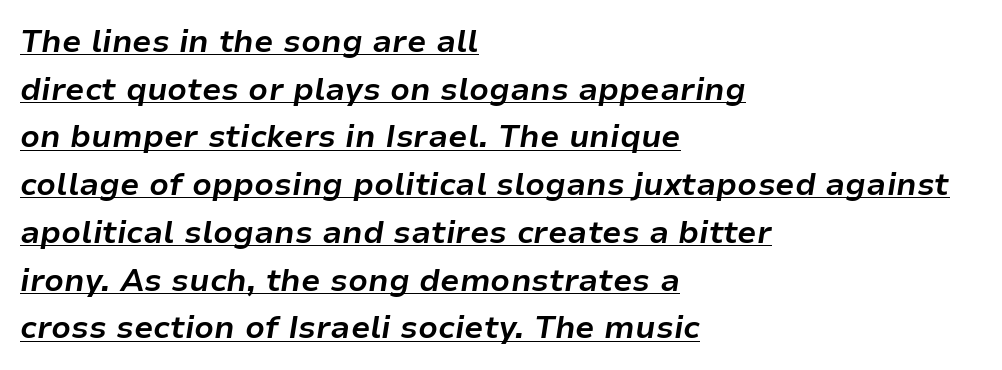
Alignment: flush left. Is this a fixed-width face? No — the glyphs have proportional, varying widths. Characters are canted at an angle relative to the baseline's perpendicular. The passage shown is underscored from start to finish.
